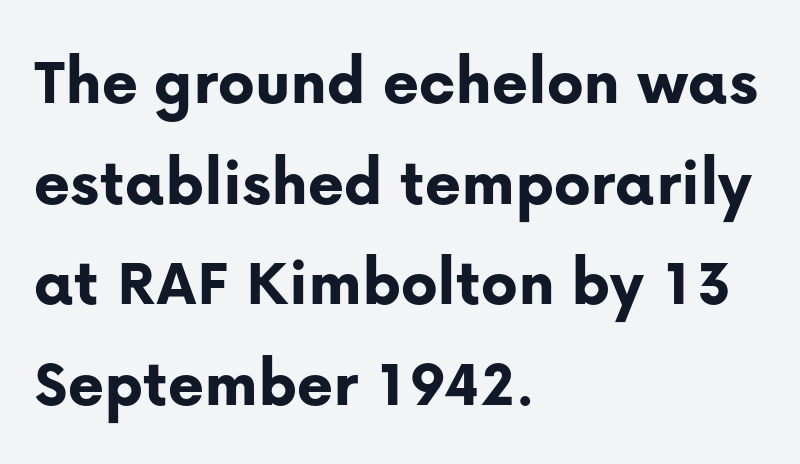
Q: Is the text bold? A: Yes.
Q: Is the text italic (slanted)? A: No, it is upright.
Q: Is the typeface a serif or a sans-serif typeface? A: Sans-serif.
Q: Is the text underlined? A: No.
Q: How is the paragraph aligned? A: Left-aligned.
Q: Is the spacing between letters normal or unusually wide? A: Normal.
Q: Is the spacing between lines tight, normal or loose? A: Normal.
Q: Width (condensed, normal, or wide)? A: Normal.
Q: Stroke contrast? A: Low.
Q: x-height? A: Medium.
Q: Monospaced? A: No.
